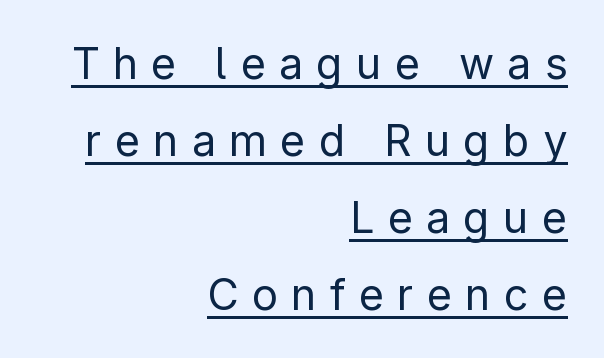
The face used here appears with an underline applied. Is the stroke heavy? The answer is a plain regular-or-lighter. Proportional: the letters do not fall into vertical columns. Line endings align vertically; line beginnings do not. Tracking here is generous; glyphs stand well apart from one another.
